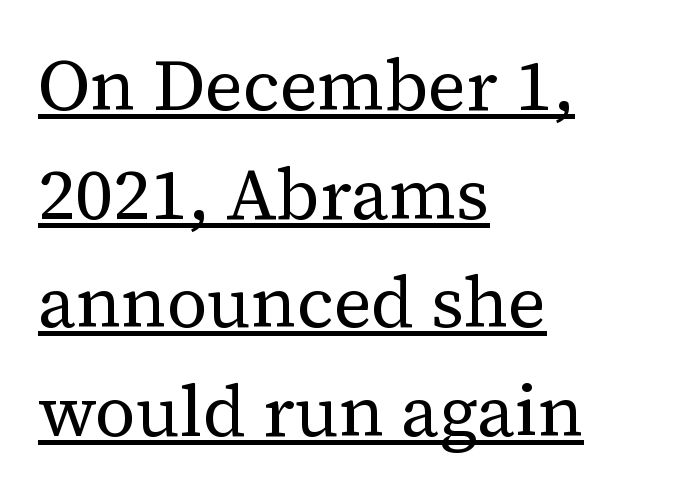
Unlike a clean sans, this face finishes its strokes with serifs. The typography opts for an upright posture over an oblique one. Varying glyph widths throughout — classic text-font behaviour. The compositor pushed each line to the left boundary. The vertical gap from one line to the next is medium.
